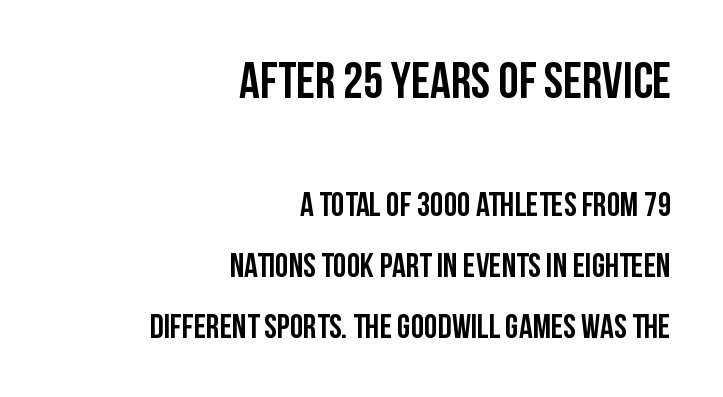
Q: Is the text italic (slanted)? A: No, it is upright.
Q: Is the typeface a serif or a sans-serif typeface? A: Sans-serif.
Q: Is the text underlined? A: No.
Q: How is the paragraph aligned? A: Right-aligned.
Q: Is the spacing between letters normal or unusually wide? A: Normal.
Q: Which block of text is set in a larger size, the first (top) or the second (bottom)? A: The first (top) one.
Q: Width (condensed, normal, or wide)? A: Condensed.
Q: Stroke contrast? A: Low.
Q: x-height? A: Large.
Q: Monospaced? A: No.
